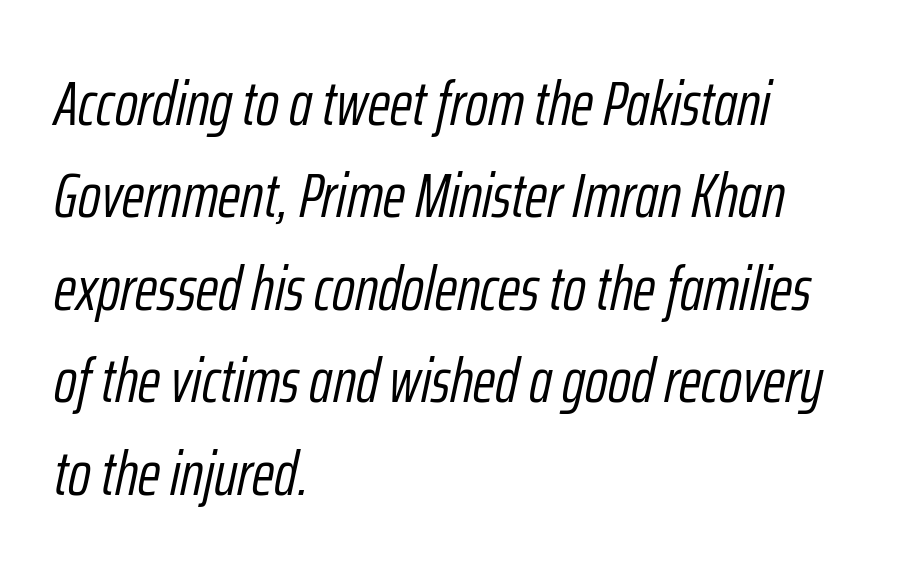
The image shows 62 px light, condensed type, italic (leaning right); set left-aligned, normal line spacing (1.49x), normal letter spacing, not underlined; low stroke contrast and a medium x-height.
